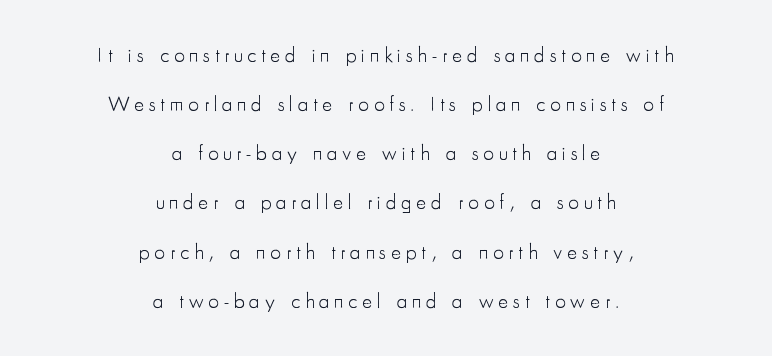
{"italic": "no", "bold": "no", "underline": "no", "align": "center", "line_spacing": "loose", "line_spacing_ratio": 2.34, "letter_spacing": "wide", "letter_spacing_em": 0.23, "glyph_px": 21}
